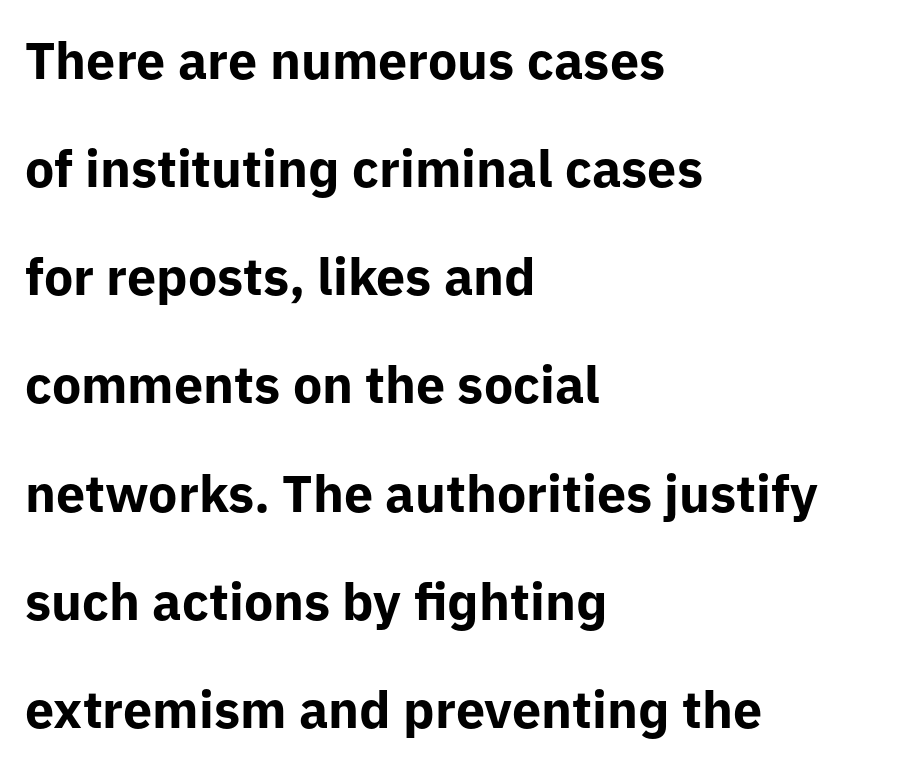
{"serif": "no", "italic": "no", "bold": "yes", "weight": "bold", "width": "normal", "stroke_contrast": "low", "x_height": "medium", "monospaced": "no", "underline": "no", "align": "left", "line_spacing": "loose", "line_spacing_ratio": 2.08, "letter_spacing": "normal", "letter_spacing_em": 0.0, "glyph_px": 52}
